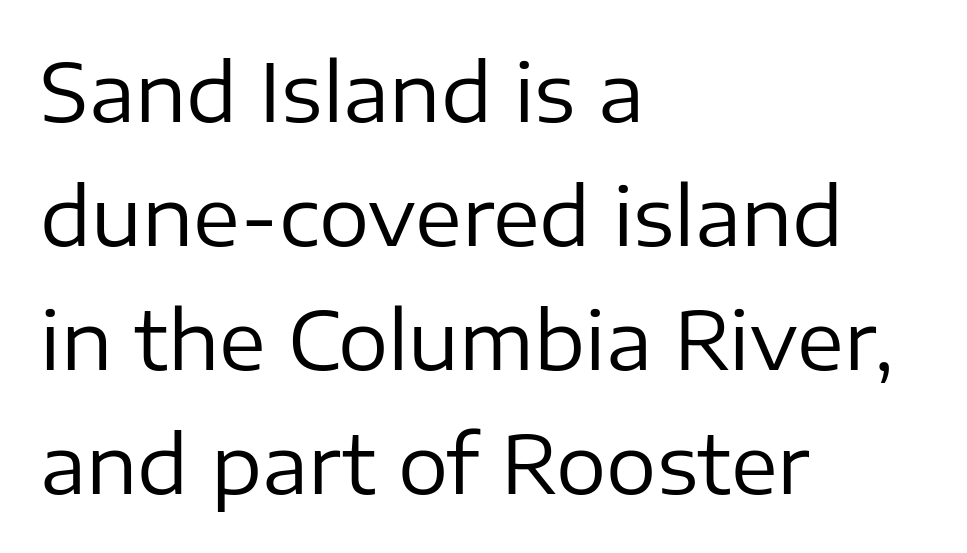
Unmarked baselines from the first word to the last. Between one letter and the next there's only the usual sliver of space. Each letter keeps its own natural width here, so spacing adapts to shape. A roman cut, with each character standing at attention. A typesetter would call this leading conventional body-copy spacing. Which margin do the lines hug? The left one — the right edge is uneven.
